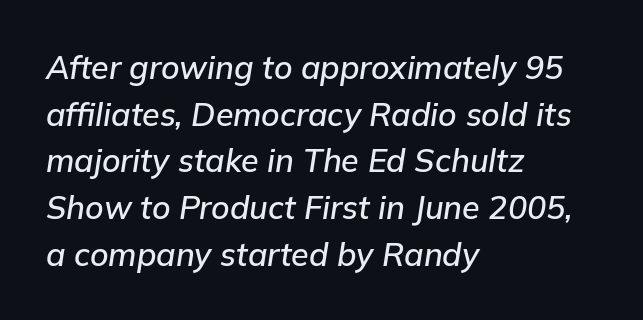
Baseline-to-baseline distance is the conventional proportion of letter height. Casual observation: everything's shoved over to the left. Check the space under the baseline: it is left empty. Characters are canted at an angle relative to the baseline's perpendicular. The letters sit at their default tracking, neither squeezed nor spread. Each letter keeps its own natural width here, so spacing adapts to shape.
